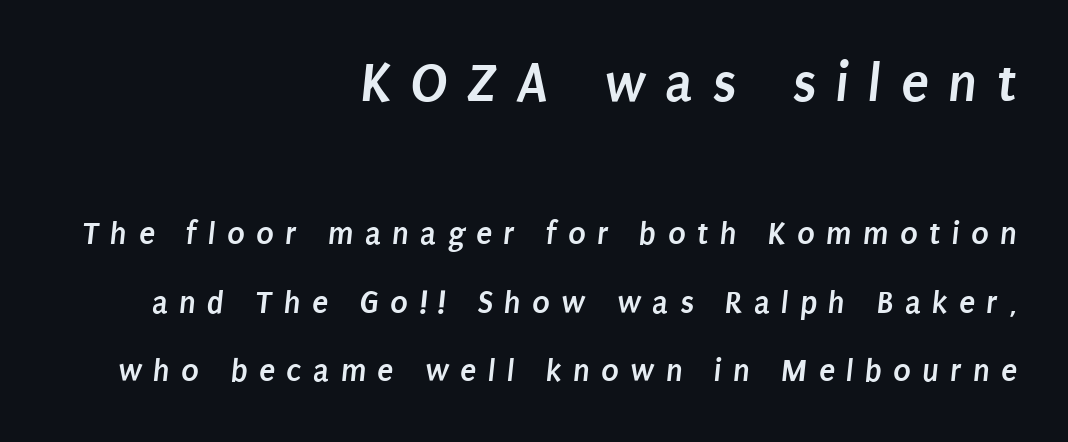
{"serif": "no", "bold": "yes", "weight": "semibold", "width": "condensed", "stroke_contrast": "low", "x_height": "large", "monospaced": "no", "underline": "no", "align": "right", "line_spacing": "loose", "line_spacing_ratio": 2.08, "letter_spacing": "wide", "letter_spacing_em": 0.34, "larger_block": "first", "size_ratio": 1.73, "glyph_px": 57}
